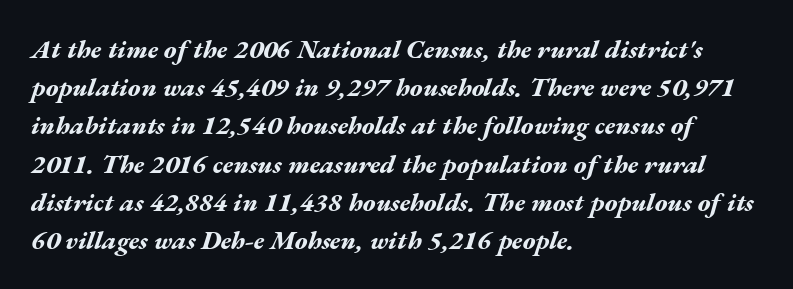
The compositor pushed each line to the left boundary. Leading: standard. Its strokes are broad and dark, the hallmark of bold type. The horizontal fit of the characters is conventional and even. The typography opts for an oblique posture over an upright one.
